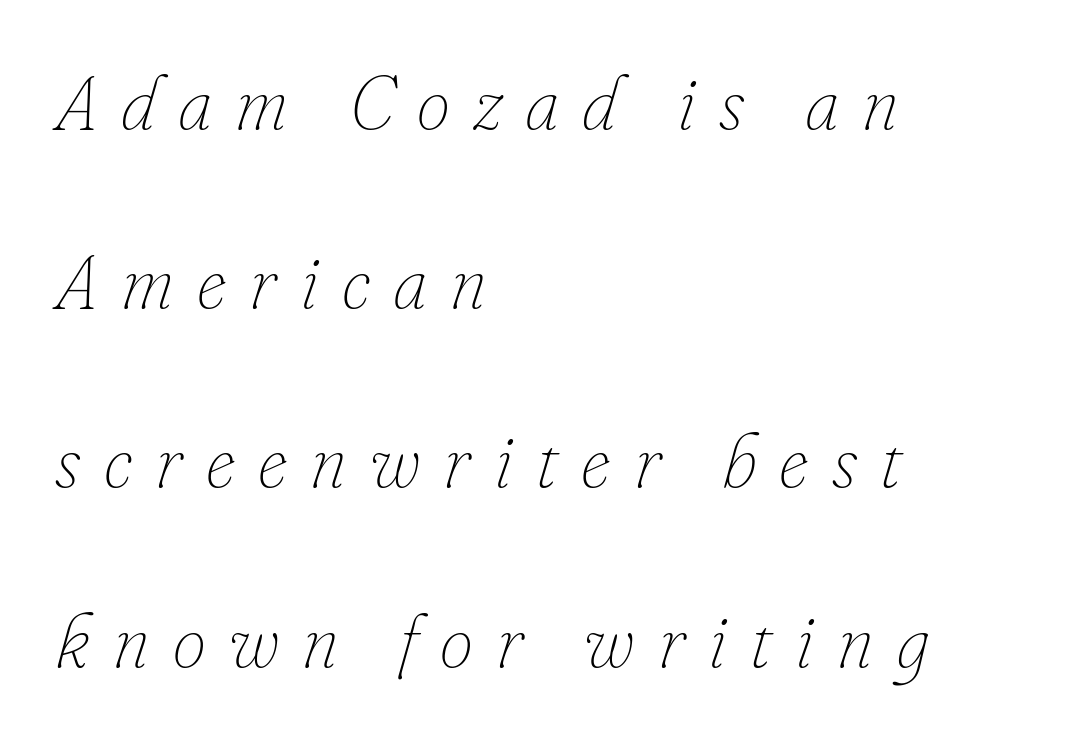
The image shows 75 px thin type, italic (leaning right); set left-aligned, loose line spacing (2.39x), unusually wide letter spacing (+0.31 em), not underlined; low stroke contrast and a small x-height.
